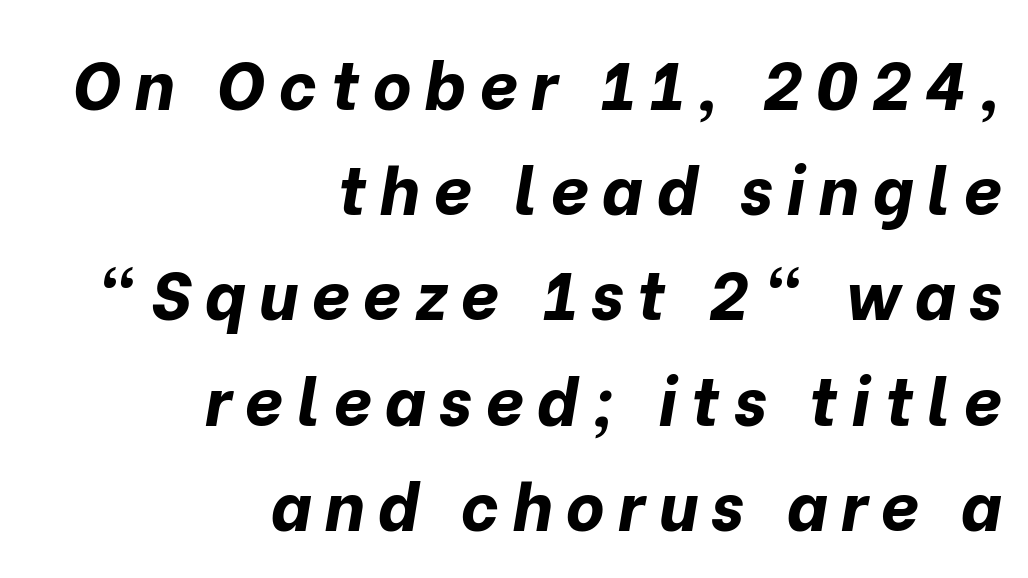
The glyphs are unaccompanied by any horizontal stroke below them. The font is running at its bold setting. Words appear elongated and porous because spacing is wide. The face used here is proportionally spaced, like ordinary book or web type. Looking at the ascenders, they clearly lean. How would I describe the line gaps? Plain and ordinary.
